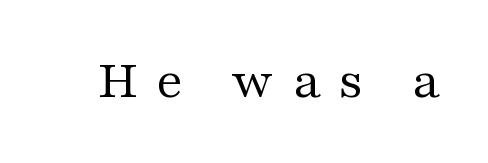
{"serif": "yes", "italic": "no", "bold": "no", "weight": "regular", "width": "wide", "stroke_contrast": "medium", "x_height": "medium", "monospaced": "no", "underline": "no", "letter_spacing": "wide", "letter_spacing_em": 0.32, "glyph_px": 55}
